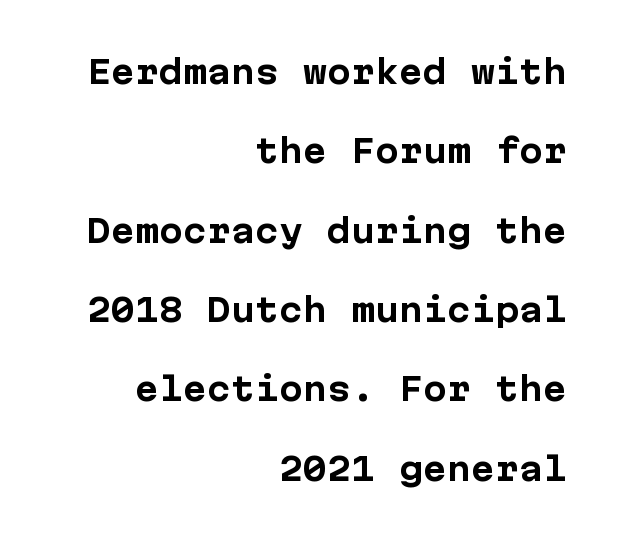
Do the letters lean? They stand straight. Any mark beneath the type? The region is blank. Note the uniform advance width — an 'i' takes as much space as an 'm'. No feet cap the strokes, marking this as sans-serif type.
